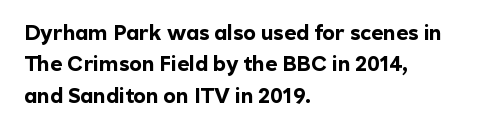
Q: Is the text bold? A: Yes.
Q: Is the text italic (slanted)? A: No, it is upright.
Q: Is the text underlined? A: No.
Q: How is the paragraph aligned? A: Left-aligned.
Q: Is the spacing between letters normal or unusually wide? A: Normal.
Q: Is the spacing between lines tight, normal or loose? A: Normal.
